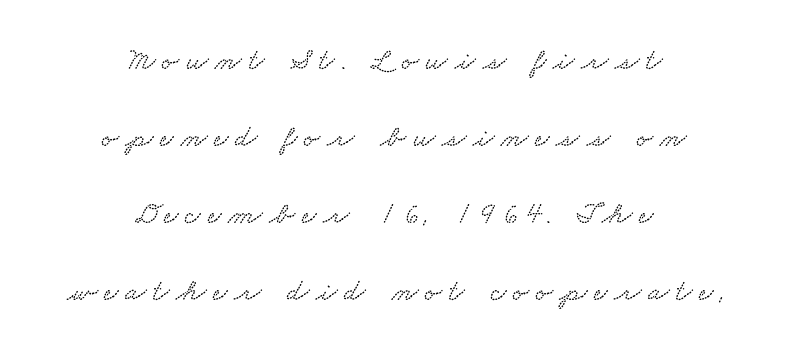
The image shows 31 px wide type; set centered, loose line spacing (2.48x), unusually wide letter spacing (+0.22 em), not underlined; low stroke contrast and a small x-height.
